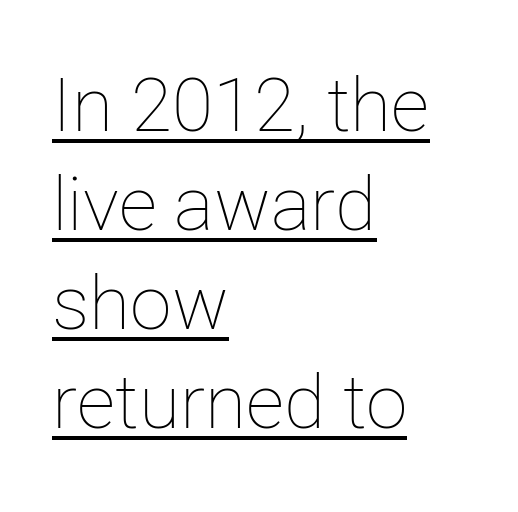
{"italic": "no", "bold": "no", "weight": "thin", "width": "normal", "stroke_contrast": "low", "x_height": "medium", "monospaced": "no", "underline": "yes", "align": "left", "line_spacing": "normal", "line_spacing_ratio": 1.32, "letter_spacing": "normal", "letter_spacing_em": 0.0, "glyph_px": 75}
